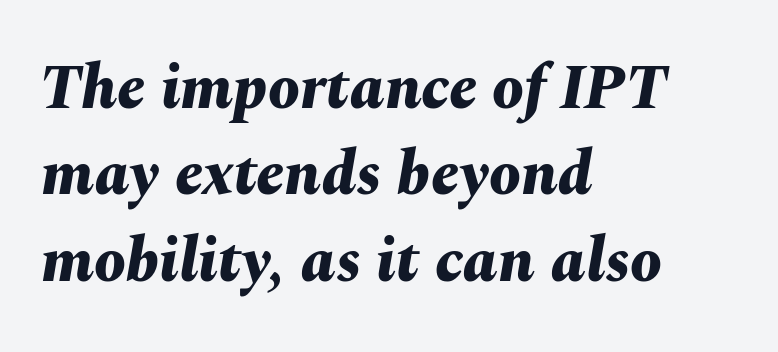
The image shows 63 px bold type, italic (leaning right); set left-aligned, normal line spacing (1.37x), normal letter spacing, not underlined; medium stroke contrast and a medium x-height.
